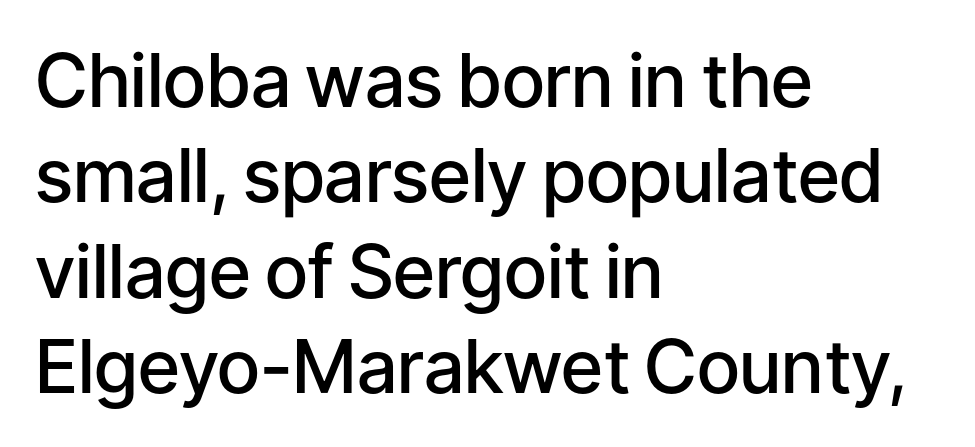
The image shows 74 px semibold sans-serif type, upright; set left-aligned, normal line spacing (1.29x), normal letter spacing, not underlined; low stroke contrast and a medium x-height.
